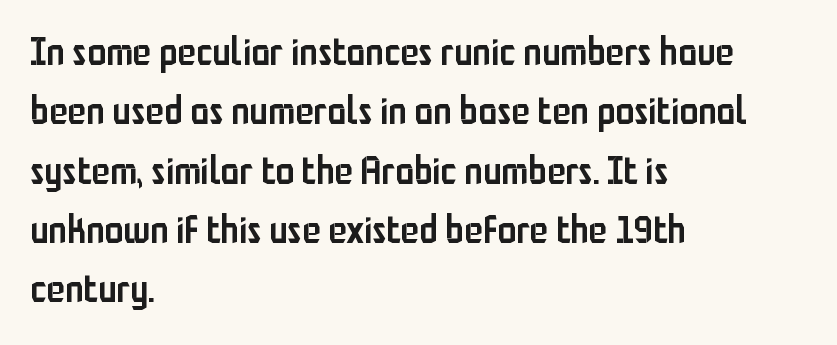
The rendering uses natural spacing where letterforms have individual widths. The glyphs have the mass of a demibold cut, below bold. This block has exactly the height ordinary leading produces. This is roman type, the default non-slanted kind. The strip under each line holds only bare page. The horizontal fit of the characters is conventional and even.
